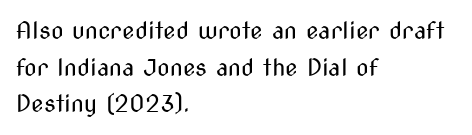
{"italic": "no", "bold": "no", "underline": "no", "align": "left", "line_spacing": "normal", "line_spacing_ratio": 1.59, "letter_spacing": "normal", "letter_spacing_em": 0.0, "glyph_px": 23}
